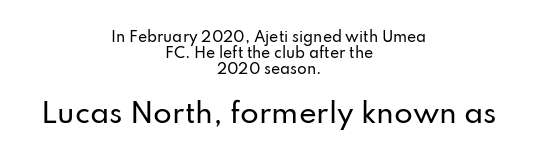
Look at the glyph heights: the lower group is clearly the bigger setting. Every character sits straight up, as roman type does. The letterforms sit shoulder to shoulder at normal distance. A typesetter would call this leading minimal, almost set solid.
